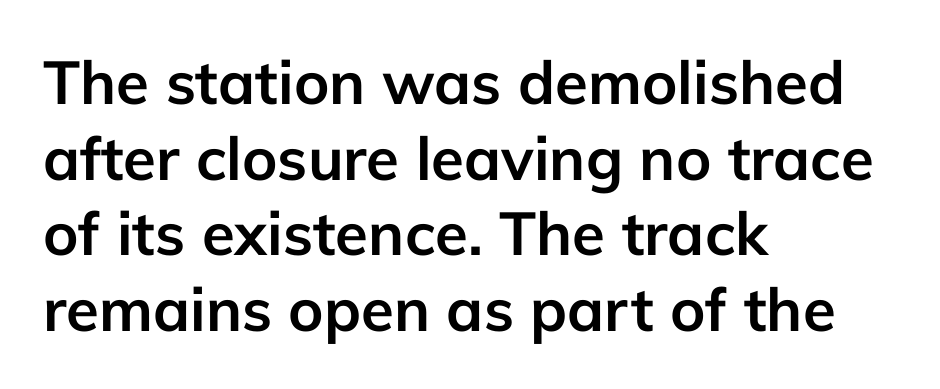
These words are printed bold, with thick strokes throughout. Quick note: underline off. The compositor pushed each line to the left boundary. Nobody touched the tracking dial on this one. Varying glyph widths throughout — classic text-font behaviour.
